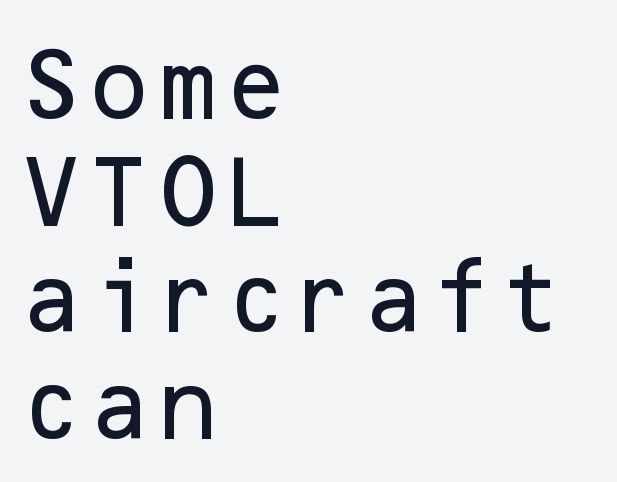
Does the lettering tilt? It doesn't — this is upright. The passage shown is not underscored anywhere. Check where the strokes stop: nothing finishes them off — pure sans. The horizontal fit of the characters is conventional and even. A classic flush-left, rag-right setting is used for this passage. Line spacing here is normal.
